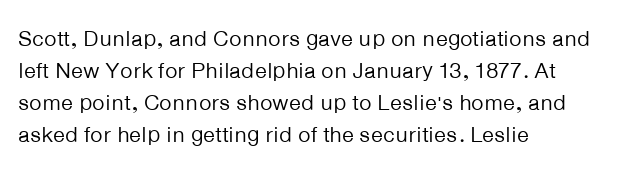
Weight: in the light-to-regular range. These lines keep a tight, regular rhythm from letter to letter. Any mark beneath the type? The region is blank. Left-aligned paragraph, ragged on the right. If you drew a line through each stem, it would be perfectly vertical. Honestly, the row spacing looks completely unremarkable.
